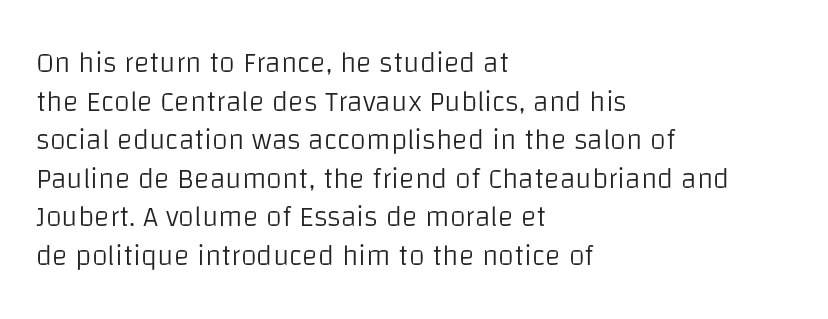
{"serif": "no", "italic": "no", "bold": "no", "weight": "light", "width": "normal", "stroke_contrast": "low", "x_height": "large", "monospaced": "no", "underline": "no", "align": "left", "line_spacing": "normal", "line_spacing_ratio": 1.33, "letter_spacing": "normal", "letter_spacing_em": 0.0, "glyph_px": 29}
